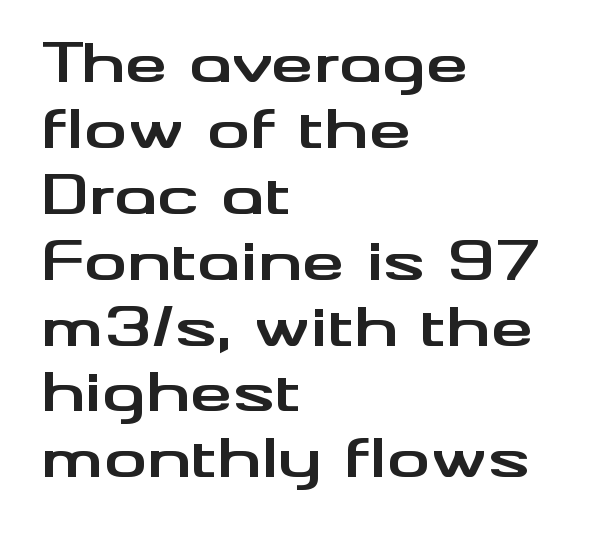
{"serif": "no", "italic": "no", "bold": "yes", "weight": "bold", "width": "wide", "stroke_contrast": "medium", "x_height": "small", "monospaced": "no", "underline": "no", "align": "left", "line_spacing_ratio": 1.22, "letter_spacing": "normal", "letter_spacing_em": 0.0, "glyph_px": 54}
